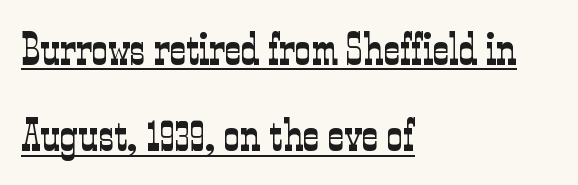
Decoration check: the copy is underlined. The strokes carry an ordinary text weight at most. The space between consecutive lines is lavish. This sample has the flowing, uneven cadence of proportional lettering. If you drew a ruler down the left edge, every line would touch it.
